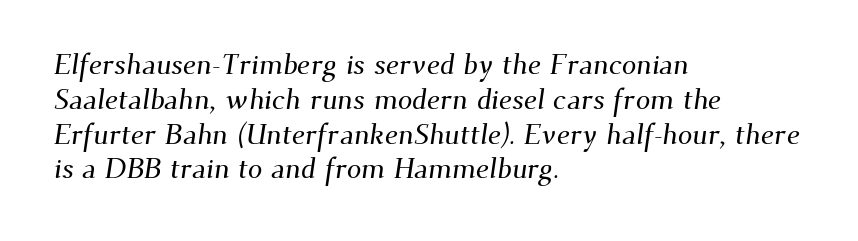
Q: Is the typeface a serif or a sans-serif typeface? A: Serif.
Q: Is the text underlined? A: No.
Q: How is the paragraph aligned? A: Left-aligned.
Q: Is the spacing between letters normal or unusually wide? A: Normal.
Q: Width (condensed, normal, or wide)? A: Normal.
Q: Stroke contrast? A: Medium.
Q: x-height? A: Small.
Q: Monospaced? A: No.
